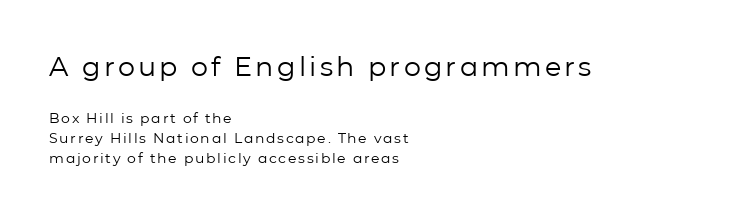
The image shows 27 px text type, upright; set left-aligned, normal line spacing (1.42x), not underlined; the first (top) block is 1.93x larger.
